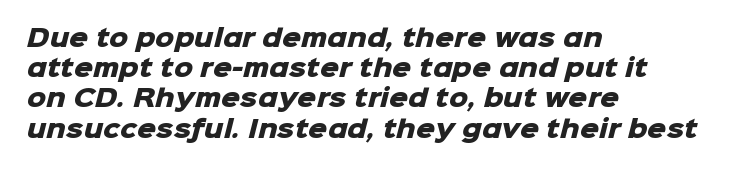
A dark, heavy texture on the line: the type is bold. Compared with typical paragraphs, the rows here are spaced about the same. Visually the block forms a straight wall on the left and a jagged coastline on the right. Descenders hang freely into open space. These lines keep a tight, regular rhythm from letter to letter.
